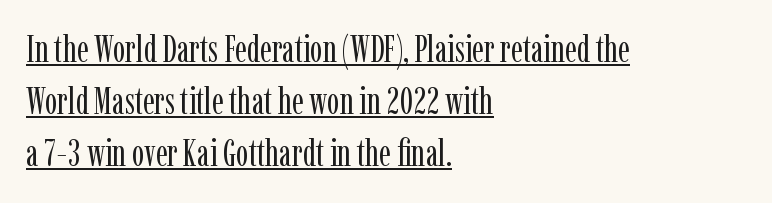
{"serif": "yes", "italic": "no", "bold": "no", "weight": "regular", "width": "condensed", "stroke_contrast": "low", "x_height": "medium", "monospaced": "no", "underline": "yes", "align": "left", "line_spacing": "normal", "line_spacing_ratio": 1.41, "letter_spacing": "normal", "letter_spacing_em": 0.0, "glyph_px": 37}
